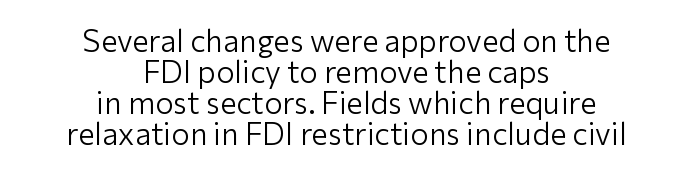
{"serif": "no", "italic": "no", "bold": "no", "weight": "light", "width": "normal", "stroke_contrast": "low", "x_height": "medium", "monospaced": "no", "underline": "no", "align": "center", "line_spacing": "tight", "line_spacing_ratio": 1.0, "letter_spacing": "normal", "letter_spacing_em": 0.0, "glyph_px": 31}
